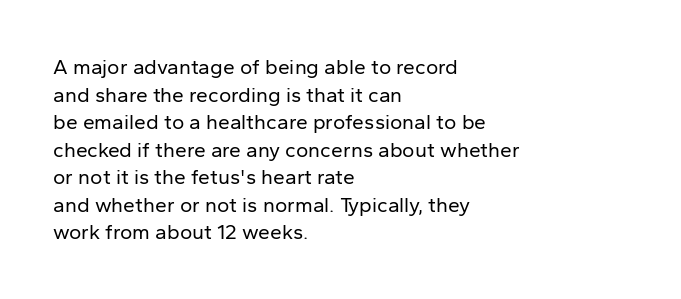
The image shows 21 px text type, upright; set left-aligned, normal line spacing (1.31x), normal letter spacing, not underlined.
